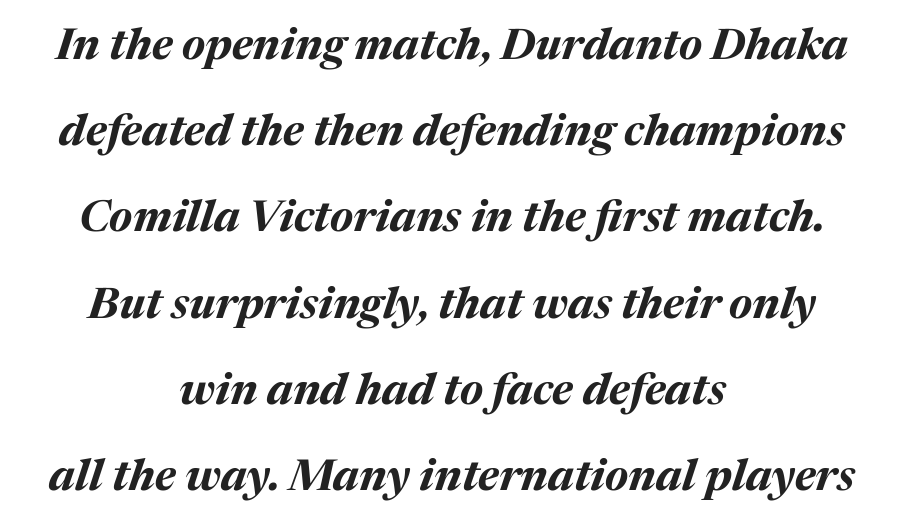
{"italic": "yes", "lean": "right", "slant_degrees": 17, "bold": "yes", "weight": "bold", "width": "normal", "stroke_contrast": "medium", "x_height": "medium", "monospaced": "no", "underline": "no", "align": "center", "line_spacing": "loose", "line_spacing_ratio": 1.96, "letter_spacing": "normal", "letter_spacing_em": 0.0, "glyph_px": 44}
